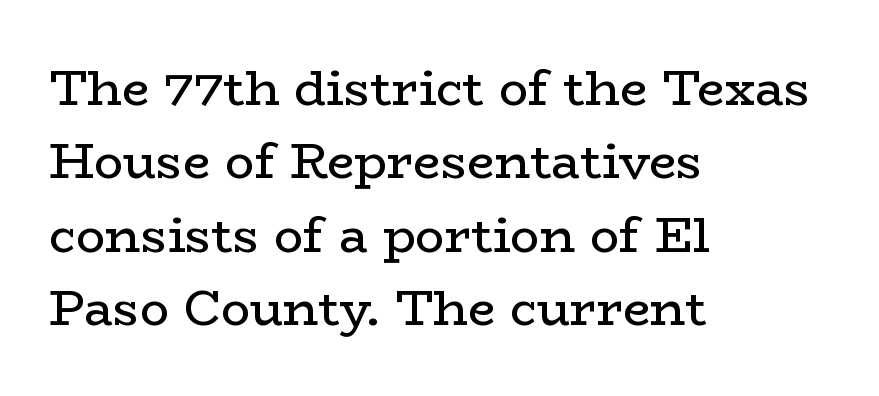
Just letters on the line, the space beneath them empty. Are there feet on the stems? There are — it's a serif. Inter-character spacing is left at the font's built-in metrics. Each new line begins a customary step beneath the previous one. Here the designer chose a conventional face with non-uniform glyph widths. The lines in this sample share a left origin and differ only in where they stop.
